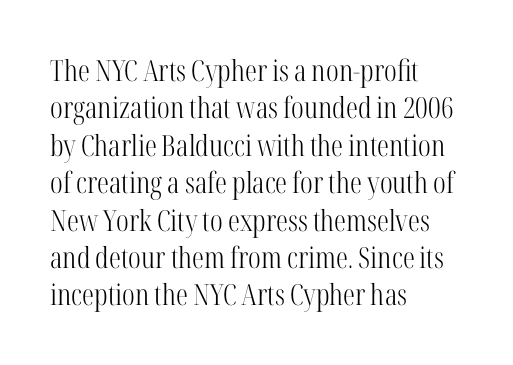
{"serif": "yes", "italic": "no", "bold": "no", "weight": "light", "width": "condensed", "stroke_contrast": "high", "x_height": "medium", "monospaced": "no", "underline": "no", "align": "left", "line_spacing": "normal", "line_spacing_ratio": 1.29, "letter_spacing": "normal", "letter_spacing_em": 0.0, "glyph_px": 29}
